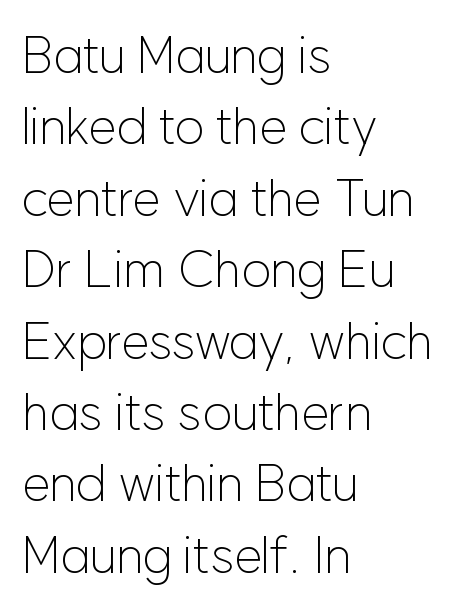
Q: Is the text bold? A: No.
Q: Is the text italic (slanted)? A: No, it is upright.
Q: Is the typeface a serif or a sans-serif typeface? A: Sans-serif.
Q: Is the text underlined? A: No.
Q: How is the paragraph aligned? A: Left-aligned.
Q: Is the spacing between letters normal or unusually wide? A: Normal.
Q: Is the spacing between lines tight, normal or loose? A: Normal.
Q: Width (condensed, normal, or wide)? A: Normal.
Q: Stroke contrast? A: Low.
Q: x-height? A: Medium.
Q: Monospaced? A: No.
